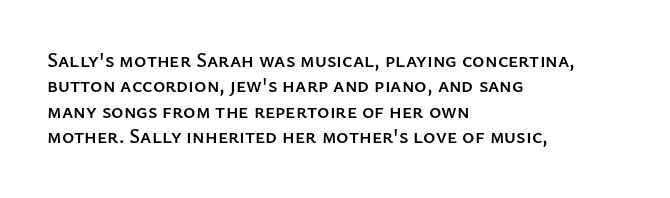
Short and long lines alike share a common starting point at left. Letters rest on an invisible, unmarked baseline. No extra tracking has been applied to these lines. Is there any slant? The stems are plumb.
